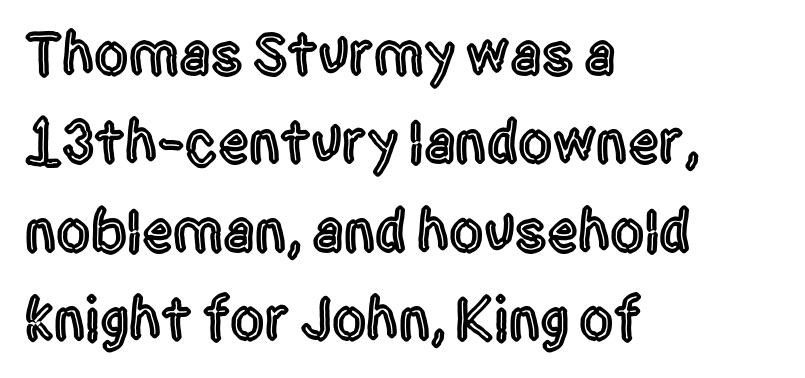
There is no visible air inserted between adjacent glyphs. The font's upright variant was chosen for this text. Typographically, this falls in the sans-serif category. Where is the straight margin? On the left. Plain, unruled lines of type. Honestly, the row spacing looks completely unremarkable.
